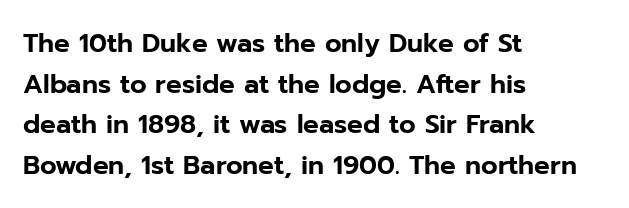
Q: Is the text italic (slanted)? A: No, it is upright.
Q: Is the text underlined? A: No.
Q: How is the paragraph aligned? A: Left-aligned.
Q: Is the spacing between letters normal or unusually wide? A: Normal.
Q: Is the spacing between lines tight, normal or loose? A: Normal.
